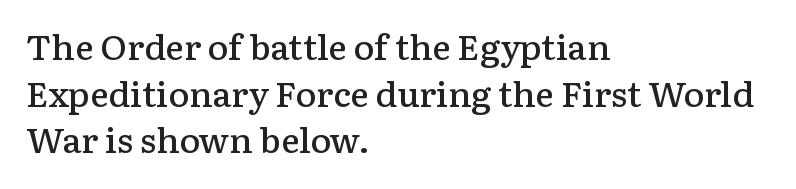
Q: Is the text bold? A: Semi-bold.
Q: Is the text italic (slanted)? A: No, it is upright.
Q: Is the typeface a serif or a sans-serif typeface? A: Serif.
Q: Is the text underlined? A: No.
Q: How is the paragraph aligned? A: Left-aligned.
Q: Is the spacing between letters normal or unusually wide? A: Normal.
Q: Is the spacing between lines tight, normal or loose? A: Normal.
Q: Width (condensed, normal, or wide)? A: Normal.
Q: Stroke contrast? A: Low.
Q: x-height? A: Medium.
Q: Monospaced? A: No.
